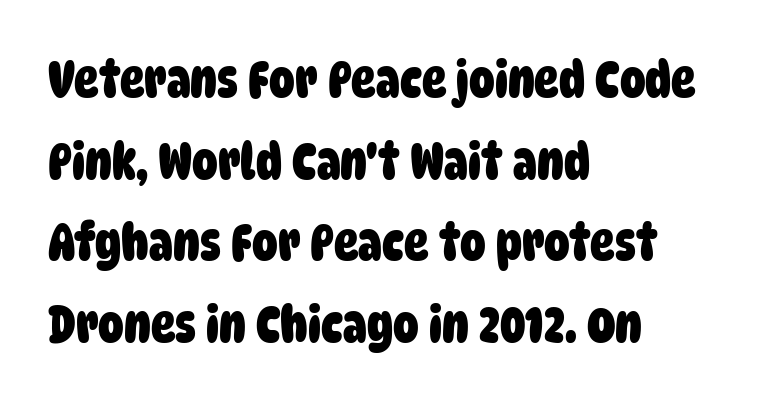
The image shows 51 px heavy, condensed sans-serif type; set left-aligned, normal line spacing (1.6x), normal letter spacing, not underlined; low stroke contrast and a large x-height.
